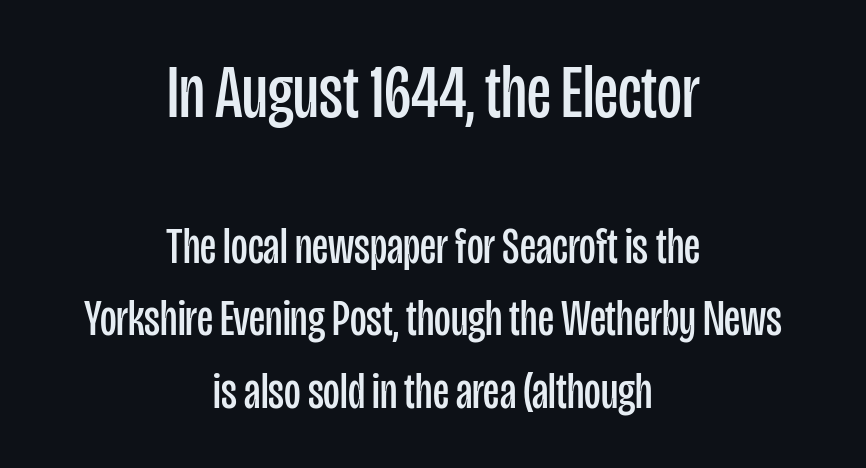
Q: Is the text bold? A: No.
Q: Is the text italic (slanted)? A: No, it is upright.
Q: Is the typeface a serif or a sans-serif typeface? A: Sans-serif.
Q: Is the text underlined? A: No.
Q: How is the paragraph aligned? A: Centered.
Q: Is the spacing between letters normal or unusually wide? A: Normal.
Q: Is the spacing between lines tight, normal or loose? A: Normal.
Q: Which block of text is set in a larger size, the first (top) or the second (bottom)? A: The first (top) one.
Q: Width (condensed, normal, or wide)? A: Condensed.
Q: Stroke contrast? A: Low.
Q: x-height? A: Large.
Q: Monospaced? A: No.
